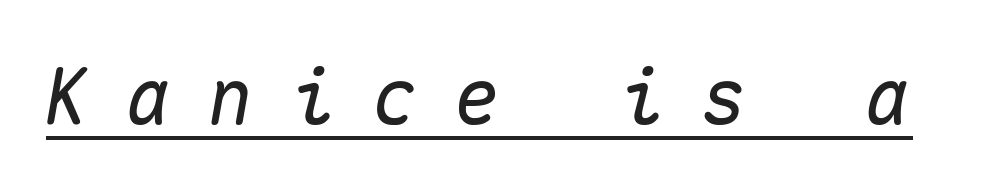
Q: Is the text italic (slanted)? A: Yes, it leans right by about 10 degrees.
Q: Is the text underlined? A: Yes.
Q: Is the spacing between letters normal or unusually wide? A: Unusually wide.
Q: Width (condensed, normal, or wide)? A: Normal.
Q: Stroke contrast? A: Medium.
Q: x-height? A: Medium.
Q: Monospaced? A: Yes.
